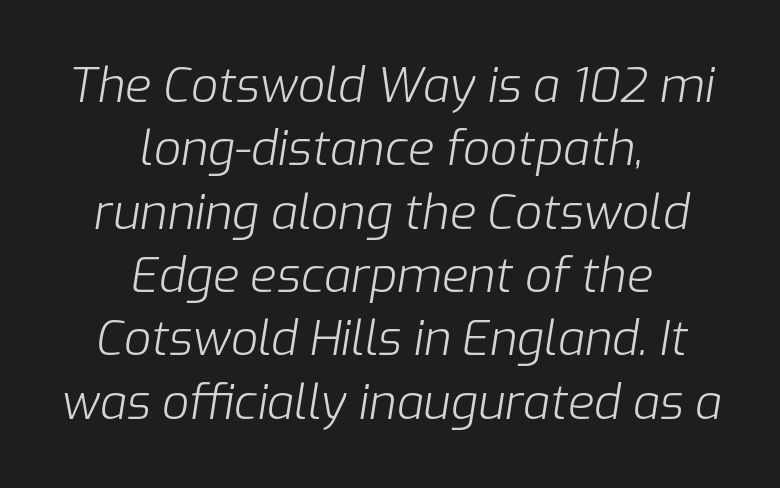
Q: Is the text bold? A: No.
Q: Is the text italic (slanted)? A: Yes, it leans right by about 9 degrees.
Q: Is the text underlined? A: No.
Q: How is the paragraph aligned? A: Centered.
Q: Is the spacing between letters normal or unusually wide? A: Normal.
Q: Is the spacing between lines tight, normal or loose? A: Normal.
Q: Width (condensed, normal, or wide)? A: Normal.
Q: Stroke contrast? A: Low.
Q: x-height? A: Medium.
Q: Monospaced? A: No.
